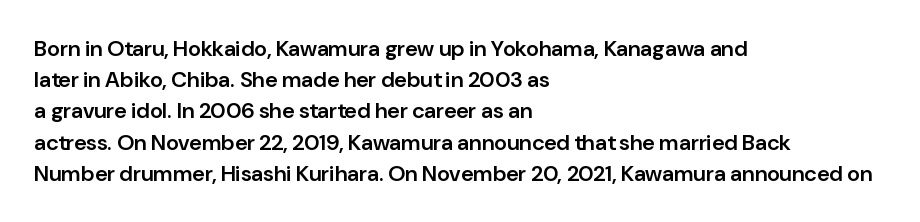
Q: Is the text bold? A: Semi-bold.
Q: Is the text italic (slanted)? A: No, it is upright.
Q: Is the text underlined? A: No.
Q: How is the paragraph aligned? A: Left-aligned.
Q: Is the spacing between letters normal or unusually wide? A: Normal.
Q: Is the spacing between lines tight, normal or loose? A: Normal.
